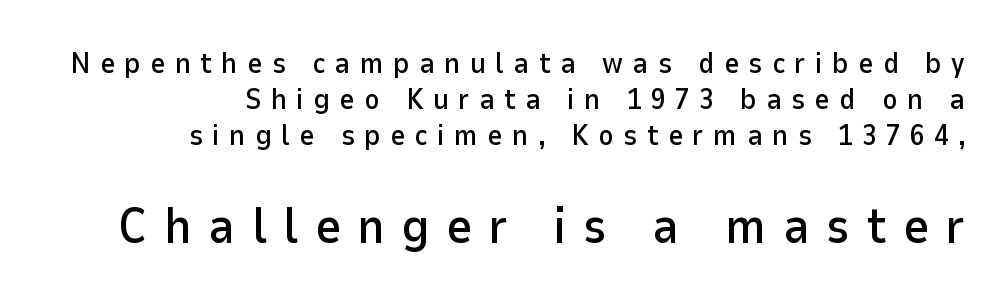
A student would notice the bottom passage is typeset larger than what precedes it. The glyphs are unaccompanied by any horizontal stroke below them. Every stem runs plumb, perpendicular to the baseline. The face used here is a sans, in the tradition of grotesques and geometrics.
